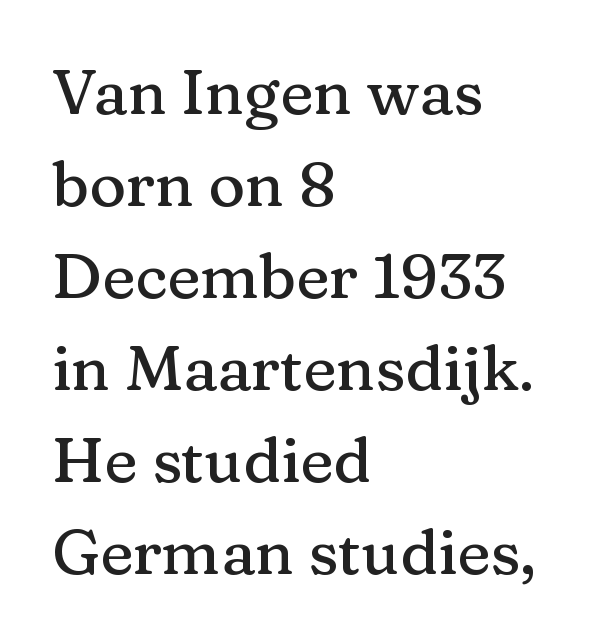
The image shows 63 px serif type, upright; set left-aligned, normal line spacing (1.46x), normal letter spacing, not underlined; medium stroke contrast and a medium x-height.
